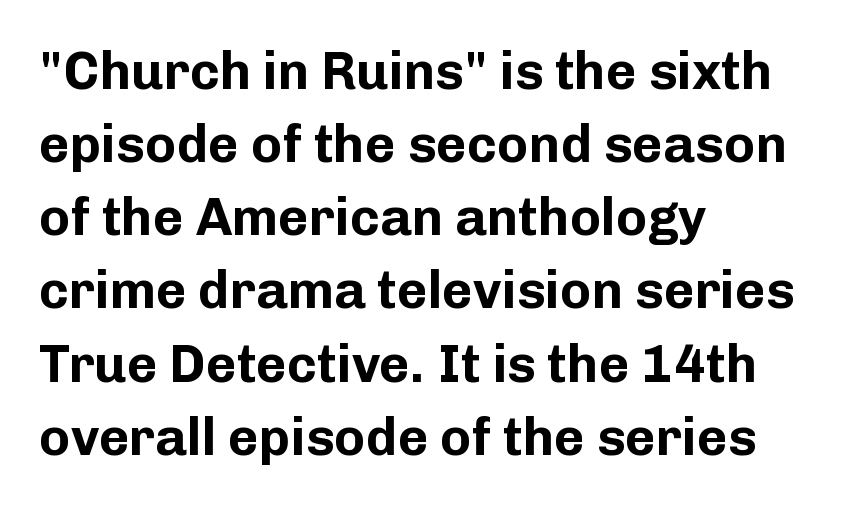
The leading is moderate, giving the passage an even texture. The passage is arranged the way most books set body copy — flush left. Any mark beneath the type? The region is blank. This sample uses an upright cut, with every glyph sitting square on the baseline. The type is set solid horizontally, with unmodified tracking. Varying glyph widths throughout — classic text-font behaviour.
